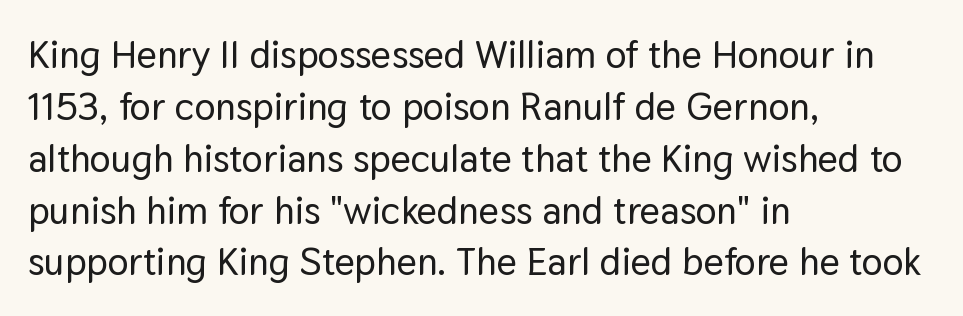
This sample uses plain, unmodified letter spacing. Each new line begins a customary step beneath the previous one. Looks like regular typesetting: each glyph gets only the width it needs. Clear beneath every line of the passage.
